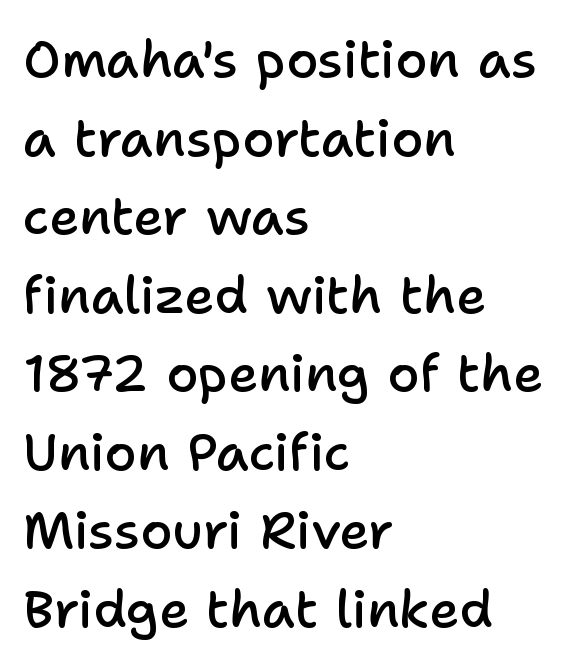
Q: Is the text bold? A: Semi-bold.
Q: Is the text italic (slanted)? A: No, it is upright.
Q: Is the typeface a serif or a sans-serif typeface? A: Sans-serif.
Q: Is the text underlined? A: No.
Q: How is the paragraph aligned? A: Left-aligned.
Q: Is the spacing between letters normal or unusually wide? A: Normal.
Q: Is the spacing between lines tight, normal or loose? A: Normal.
Q: Width (condensed, normal, or wide)? A: Normal.
Q: Stroke contrast? A: Low.
Q: x-height? A: Medium.
Q: Monospaced? A: No.
